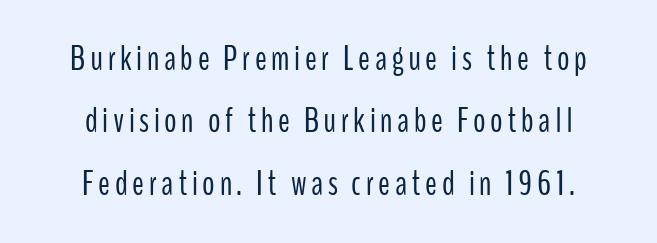
Q: Is the text bold? A: No.
Q: Is the text italic (slanted)? A: No, it is upright.
Q: Is the typeface a serif or a sans-serif typeface? A: Sans-serif.
Q: Is the text underlined? A: No.
Q: How is the paragraph aligned? A: Centered.
Q: Width (condensed, normal, or wide)? A: Condensed.
Q: Stroke contrast? A: Low.
Q: x-height? A: Medium.
Q: Monospaced? A: No.
